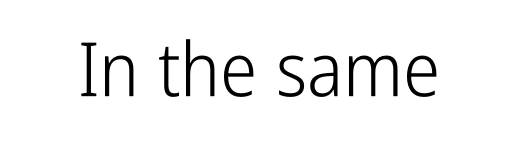
{"serif": "no", "italic": "no", "bold": "no", "weight": "light", "width": "condensed", "stroke_contrast": "low", "x_height": "medium", "monospaced": "no", "underline": "no", "letter_spacing": "normal", "letter_spacing_em": 0.0, "glyph_px": 75}
